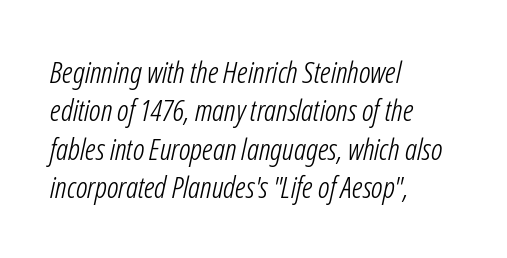
Q: Is the text bold? A: No.
Q: Is the text italic (slanted)? A: Yes, it leans right by about 12 degrees.
Q: Is the text underlined? A: No.
Q: How is the paragraph aligned? A: Left-aligned.
Q: Is the spacing between letters normal or unusually wide? A: Normal.
Q: Is the spacing between lines tight, normal or loose? A: Normal.
Q: Width (condensed, normal, or wide)? A: Condensed.
Q: Stroke contrast? A: Low.
Q: x-height? A: Medium.
Q: Monospaced? A: No.
